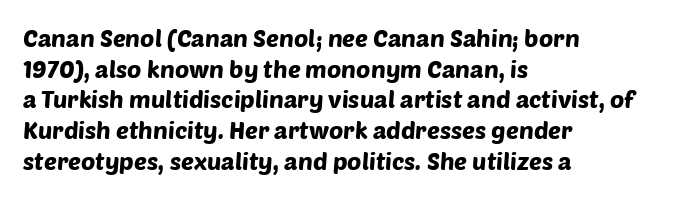
{"underline": "no", "align": "left", "line_spacing": "normal", "line_spacing_ratio": 1.28, "letter_spacing": "normal", "letter_spacing_em": 0.0, "glyph_px": 24}
